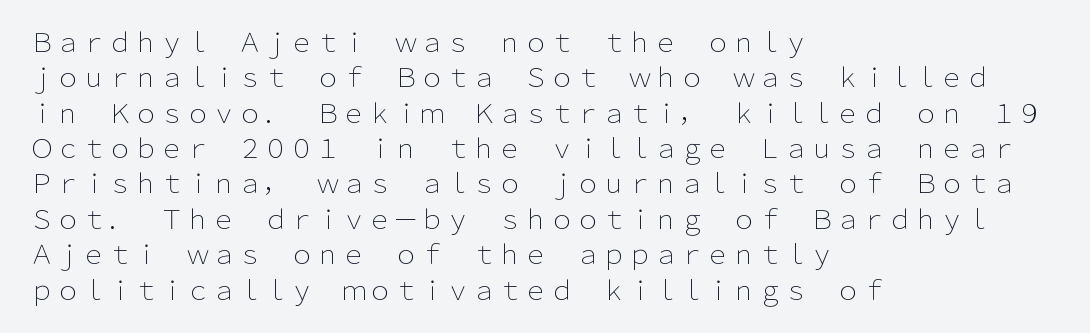
{"italic": "no", "bold": "no", "underline": "no", "align": "left", "line_spacing": "normal", "line_spacing_ratio": 1.36, "letter_spacing": "normal", "letter_spacing_em": 0.0, "glyph_px": 26}
